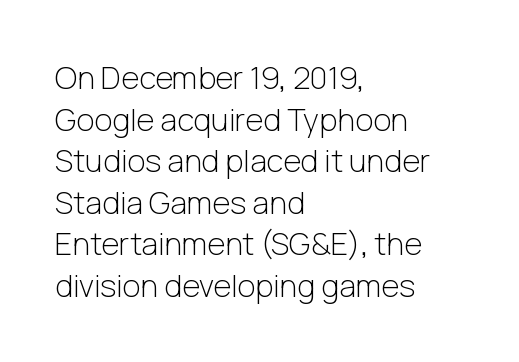
{"serif": "no", "italic": "no", "bold": "no", "weight": "light", "width": "normal", "stroke_contrast": "low", "x_height": "medium", "monospaced": "no", "underline": "no", "align": "left", "line_spacing": "normal", "line_spacing_ratio": 1.34, "letter_spacing": "normal", "letter_spacing_em": 0.0, "glyph_px": 31}
